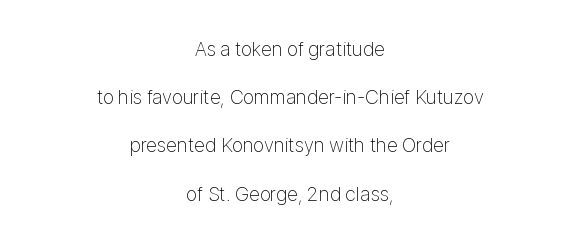
Q: Is the text bold? A: No.
Q: Is the text italic (slanted)? A: No, it is upright.
Q: Is the text underlined? A: No.
Q: How is the paragraph aligned? A: Centered.
Q: Is the spacing between letters normal or unusually wide? A: Normal.
Q: Is the spacing between lines tight, normal or loose? A: Loose.
